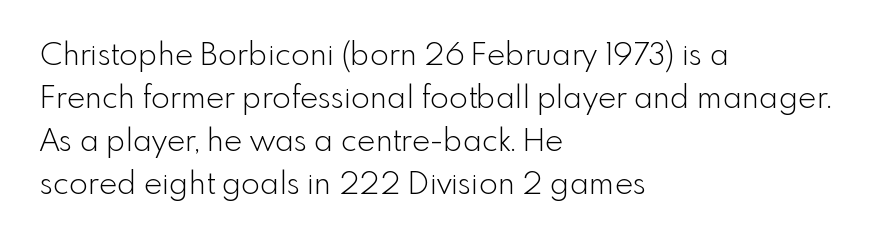
The image shows 31 px light sans-serif type, upright; set left-aligned, normal line spacing (1.39x), normal letter spacing, not underlined; a small x-height.
